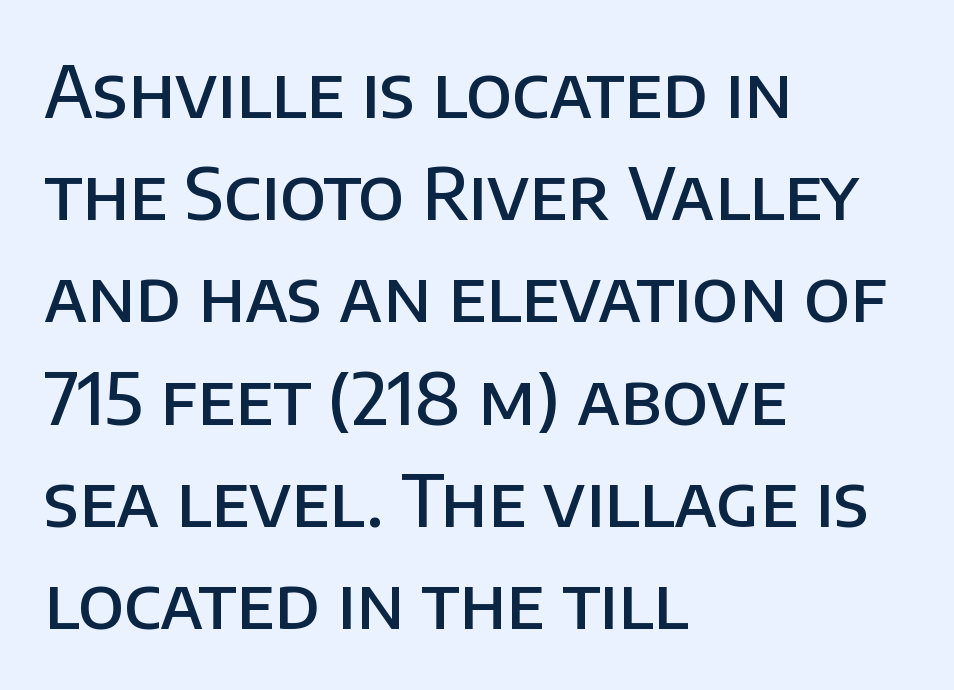
{"serif": "no", "italic": "no", "bold": "semi", "weight": "semibold", "width": "normal", "stroke_contrast": "low", "x_height": "large", "monospaced": "no", "underline": "no", "align": "left", "line_spacing": "normal", "line_spacing_ratio": 1.44, "letter_spacing": "normal", "letter_spacing_em": 0.0, "glyph_px": 71}
